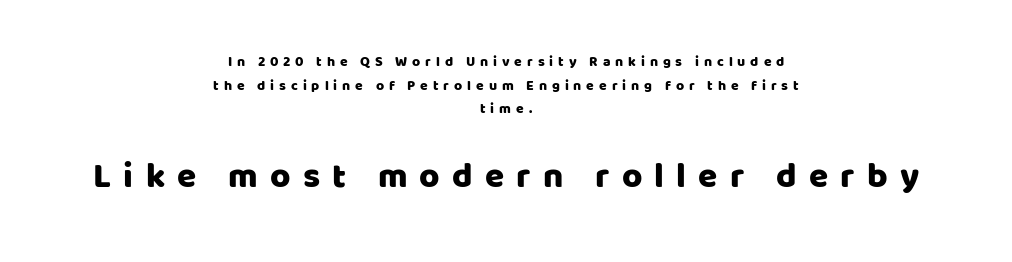
{"serif": "no", "italic": "no", "width": "normal", "stroke_contrast": "low", "x_height": "large", "monospaced": "no", "underline": "no", "align": "center", "line_spacing": "normal", "line_spacing_ratio": 1.68, "letter_spacing": "wide", "letter_spacing_em": 0.35, "larger_block": "second", "size_ratio": 2.5, "glyph_px": 35}
